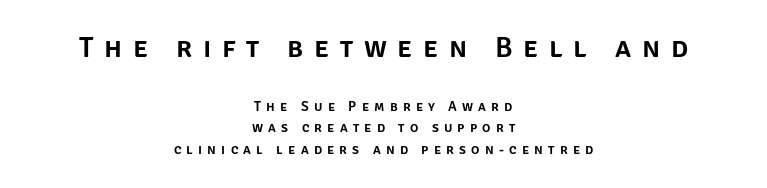
Compared with typical body copy, the letter spacing here is much looser. Observe the absence of serifs on each vertical stroke in this sample. Reading down the column, the eye jumps a familiar distance to each next line. The rendering uses natural spacing where letterforms have individual widths. Upright lettering throughout.
